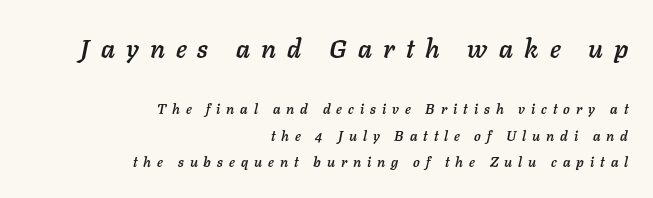
{"italic": "yes", "lean": "right", "slant_degrees": 11, "underline": "no", "align": "right", "line_spacing": "loose", "line_spacing_ratio": 1.92, "letter_spacing": "wide", "letter_spacing_em": 0.43, "larger_block": "first", "size_ratio": 1.86, "glyph_px": 26}
